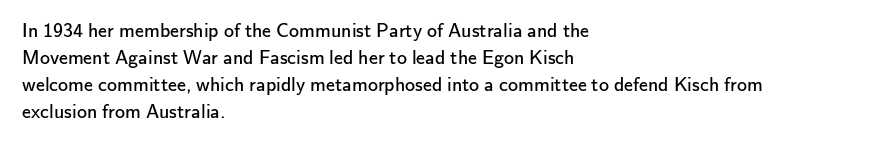
{"italic": "no", "bold": "no", "underline": "no", "align": "left", "line_spacing": "normal", "line_spacing_ratio": 1.35, "letter_spacing": "normal", "letter_spacing_em": 0.0, "glyph_px": 20}
